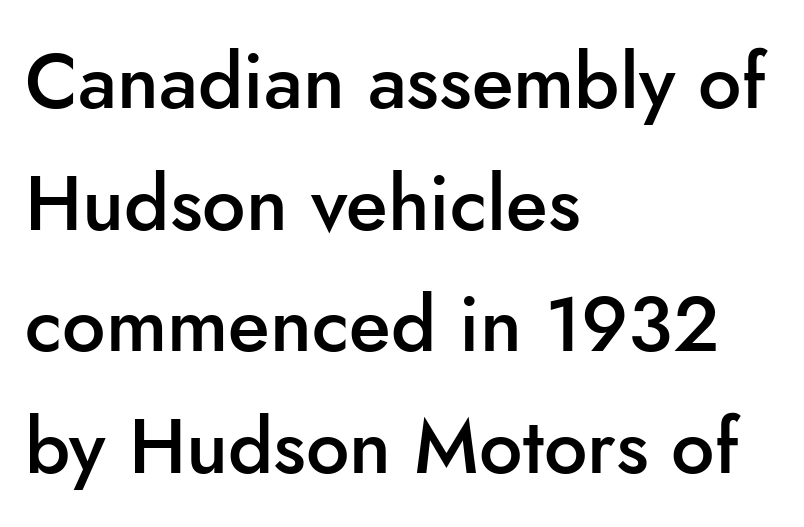
{"serif": "no", "italic": "no", "bold": "semi", "weight": "semibold", "width": "normal", "stroke_contrast": "low", "x_height": "small", "monospaced": "no", "underline": "no", "align": "left", "line_spacing": "normal", "line_spacing_ratio": 1.58, "letter_spacing": "normal", "letter_spacing_em": 0.0, "glyph_px": 77}
